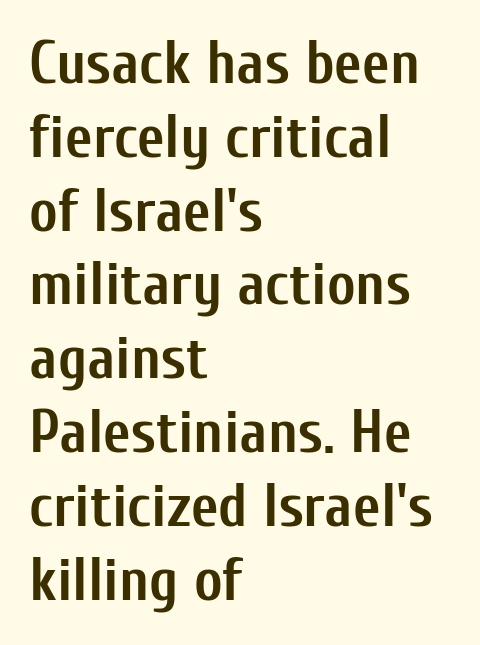
{"serif": "no", "italic": "no", "bold": "yes", "weight": "semibold", "width": "condensed", "stroke_contrast": "low", "x_height": "medium", "monospaced": "no", "underline": "no", "align": "left", "line_spacing_ratio": 1.23, "letter_spacing": "normal", "letter_spacing_em": 0.0, "glyph_px": 60}
